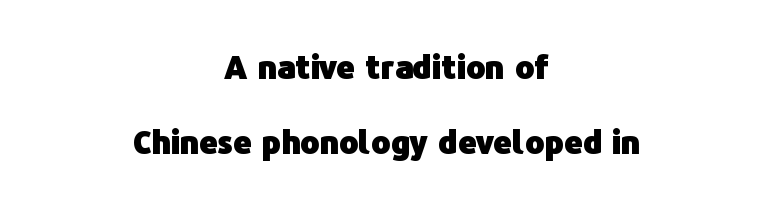
Q: Is the text bold? A: Yes.
Q: Is the text italic (slanted)? A: No, it is upright.
Q: Is the typeface a serif or a sans-serif typeface? A: Sans-serif.
Q: Is the text underlined? A: No.
Q: How is the paragraph aligned? A: Centered.
Q: Is the spacing between letters normal or unusually wide? A: Normal.
Q: Is the spacing between lines tight, normal or loose? A: Loose.
Q: Width (condensed, normal, or wide)? A: Normal.
Q: Stroke contrast? A: Low.
Q: x-height? A: Medium.
Q: Monospaced? A: No.
